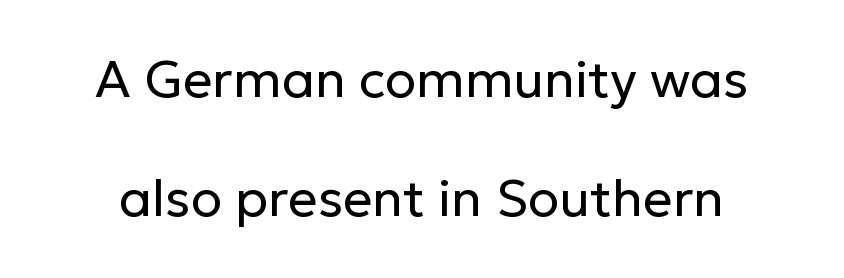
Q: Is the text bold? A: No.
Q: Is the text italic (slanted)? A: No, it is upright.
Q: Is the typeface a serif or a sans-serif typeface? A: Sans-serif.
Q: Is the text underlined? A: No.
Q: Is the spacing between letters normal or unusually wide? A: Normal.
Q: Is the spacing between lines tight, normal or loose? A: Loose.
Q: Width (condensed, normal, or wide)? A: Normal.
Q: Stroke contrast? A: Low.
Q: x-height? A: Medium.
Q: Monospaced? A: No.
